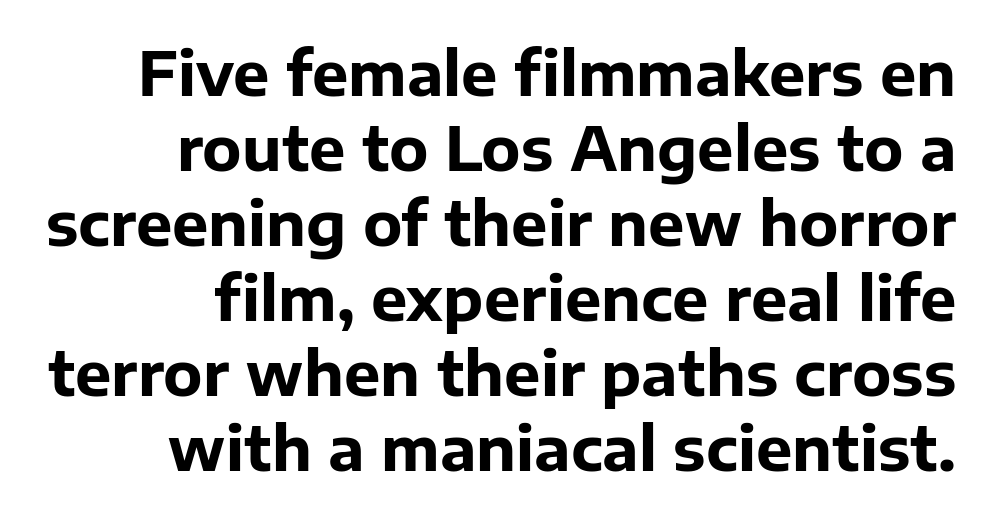
The image shows 61 px bold sans-serif type, upright; set right-aligned, line spacing 1.23x, normal letter spacing, not underlined; low stroke contrast and a medium x-height.
